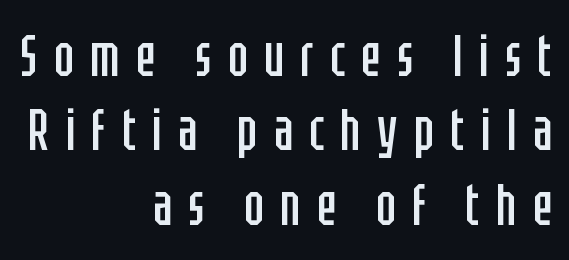
The image shows 59 px regular-weight, condensed sans-serif type, upright; set right-aligned, normal line spacing (1.26x), unusually wide letter spacing (+0.27 em), not underlined; low stroke contrast and a large x-height.
